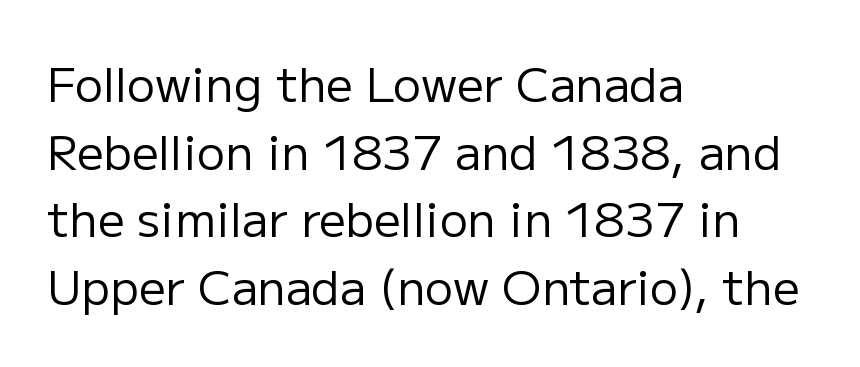
Q: Is the text bold? A: No.
Q: Is the text italic (slanted)? A: No, it is upright.
Q: Is the typeface a serif or a sans-serif typeface? A: Sans-serif.
Q: Is the text underlined? A: No.
Q: How is the paragraph aligned? A: Left-aligned.
Q: Is the spacing between letters normal or unusually wide? A: Normal.
Q: Is the spacing between lines tight, normal or loose? A: Normal.
Q: Width (condensed, normal, or wide)? A: Normal.
Q: Stroke contrast? A: Low.
Q: x-height? A: Medium.
Q: Monospaced? A: No.
